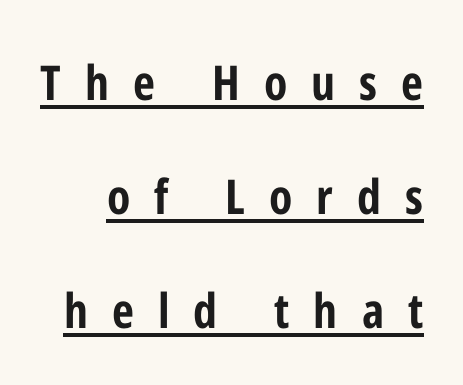
{"serif": "no", "italic": "no", "bold": "yes", "weight": "bold", "width": "condensed", "stroke_contrast": "low", "x_height": "medium", "monospaced": "no", "underline": "yes", "line_spacing": "loose", "line_spacing_ratio": 2.37, "letter_spacing": "wide", "letter_spacing_em": 0.5, "glyph_px": 48}
